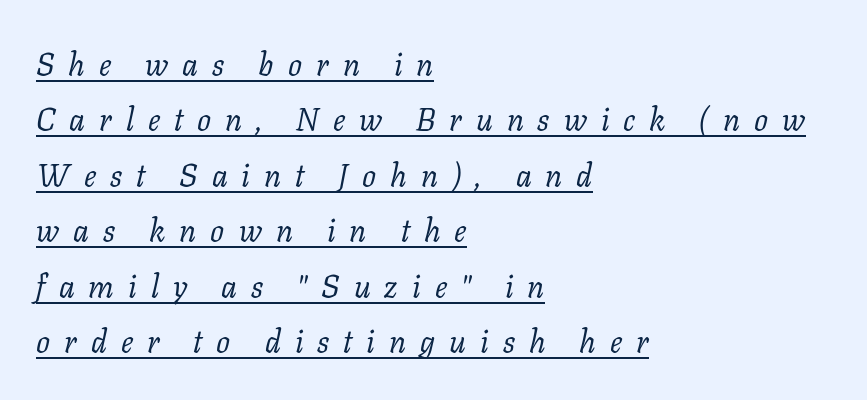
{"serif": "yes", "italic": "yes", "lean": "right", "slant_degrees": 11, "bold": "no", "weight": "regular", "width": "normal", "stroke_contrast": "low", "x_height": "medium", "monospaced": "no", "underline": "yes", "align": "left", "line_spacing_ratio": 1.79, "letter_spacing": "wide", "letter_spacing_em": 0.45, "glyph_px": 31}
